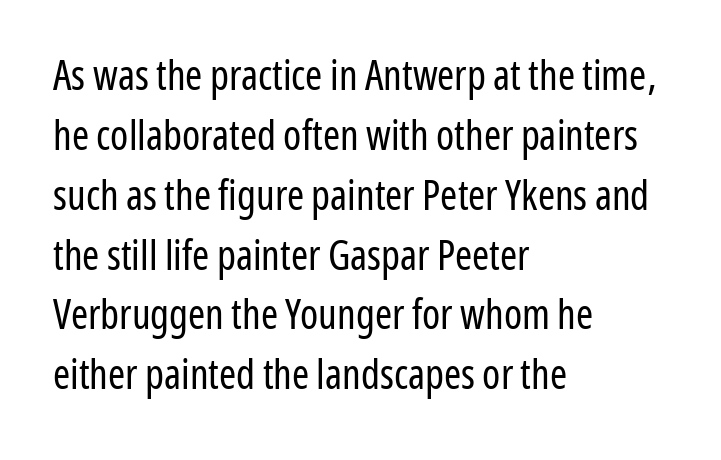
Each new line begins a customary step beneath the previous one. The foot of each line stays bare and open. Compared with a centered layout, this one pins lines to the left instead. Unlike italic type, these characters show no tilt at all. On a weight scale, this lands at 450 or below.
